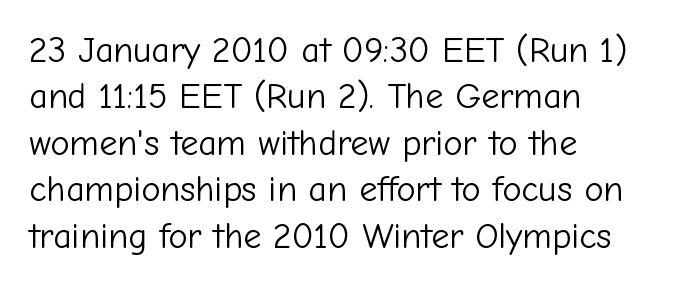
Honestly, the letter spacing is just normal — you wouldn't notice it. The characters are drawn with everyday or finer stroke widths. The line-height multiplier appears to be the usual default. Plain, unruled lines of type. Varying glyph widths throughout — classic text-font behaviour.
